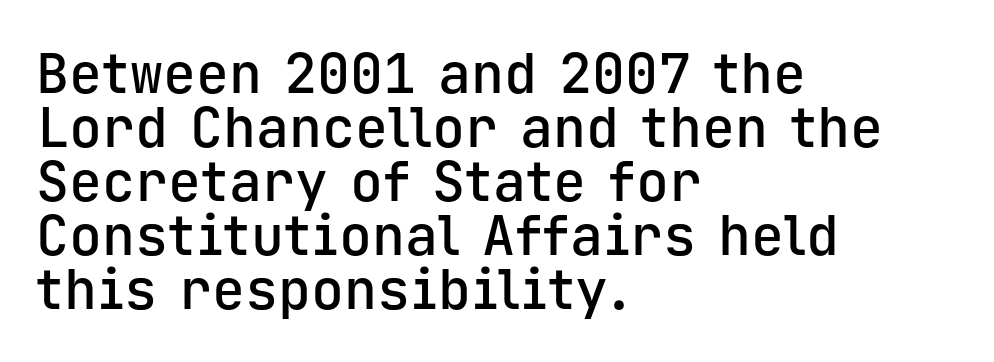
The image shows 55 px semibold sans-serif type, upright, monospaced; set left-aligned, tight line spacing (0.98x), normal letter spacing, not underlined; low stroke contrast and a medium x-height.
